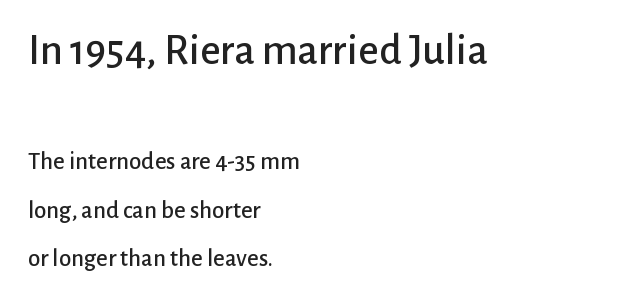
{"serif": "no", "italic": "no", "width": "normal", "stroke_contrast": "low", "x_height": "medium", "monospaced": "no", "underline": "no", "align": "left", "line_spacing": "loose", "line_spacing_ratio": 1.95, "letter_spacing": "normal", "letter_spacing_em": 0.0, "larger_block": "first", "size_ratio": 1.76, "glyph_px": 44}
